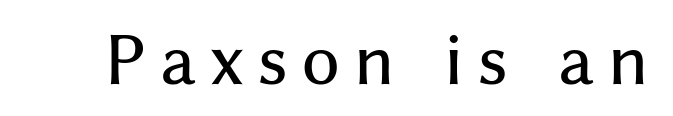
Note: no serifs on the glyphs. These lines have a slow, spaced-out rhythm from letter to letter. Nope, not italic — everything's standing straight. Letters rest on an invisible, unmarked baseline. Note the varied advance widths — an 'i' is clearly narrower than an 'm'.
